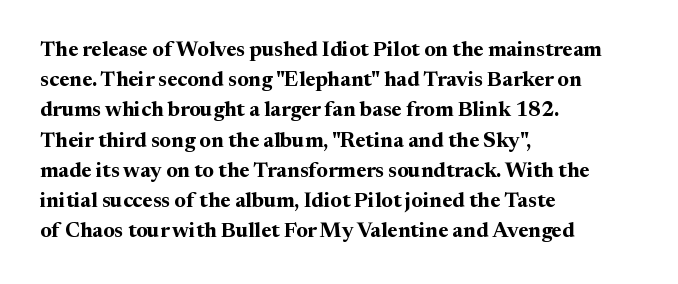
{"italic": "no", "bold": "yes", "underline": "no", "align": "left", "line_spacing": "normal", "line_spacing_ratio": 1.44, "letter_spacing": "normal", "letter_spacing_em": 0.0, "glyph_px": 21}
